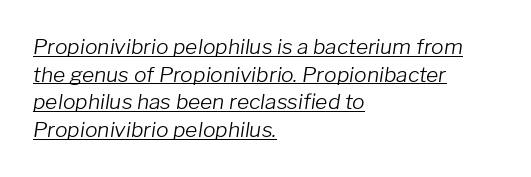
{"italic": "yes", "lean": "right", "slant_degrees": 8, "bold": "no", "underline": "yes", "align": "left", "line_spacing": "normal", "line_spacing_ratio": 1.32, "letter_spacing": "normal", "letter_spacing_em": 0.0, "glyph_px": 21}
